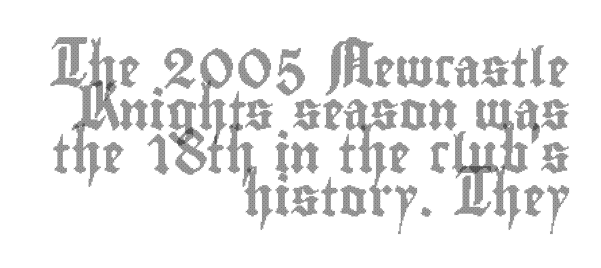
The image shows 38 px condensed type, upright; set right-aligned, tight line spacing (1.13x), normal letter spacing, not underlined; a small x-height.
